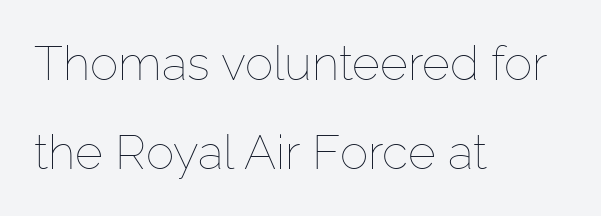
The image shows 48 px thin type, upright; set left-aligned, line spacing 1.86x, normal letter spacing, not underlined; low stroke contrast and a medium x-height.
